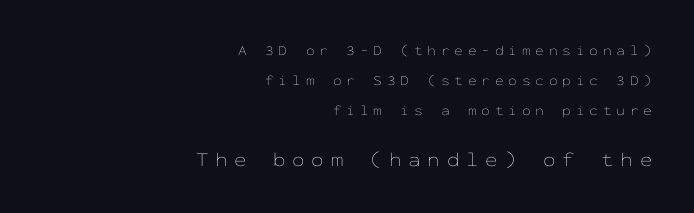
The following chunk of copy outweighs the initial chunk in type size. A student would call this right alignment; a typographer would say flush right, rag left. Look at the tracking — it's clearly loosened, letters drifting apart. Posture: upright roman.
